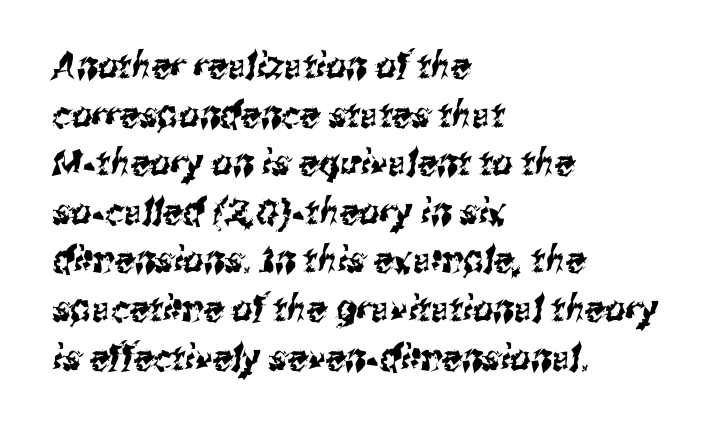
Q: Is the typeface a serif or a sans-serif typeface? A: Sans-serif.
Q: Is the text underlined? A: No.
Q: How is the paragraph aligned? A: Left-aligned.
Q: Is the spacing between letters normal or unusually wide? A: Normal.
Q: Is the spacing between lines tight, normal or loose? A: Normal.
Q: Width (condensed, normal, or wide)? A: Condensed.
Q: Stroke contrast? A: Medium.
Q: x-height? A: Medium.
Q: Monospaced? A: No.
